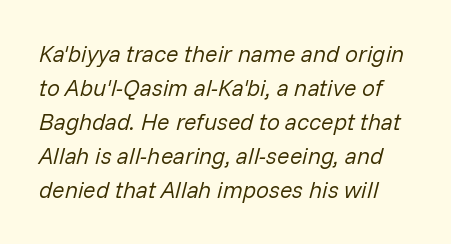
These glyphs show unthickened strokes, regular width or finer. The zone under the glyphs is completely vacant. A typesetter would mark this as italic. Normally led — the rows are evenly, conventionally spaced. Inter-character spacing is left at the font's built-in metrics.
